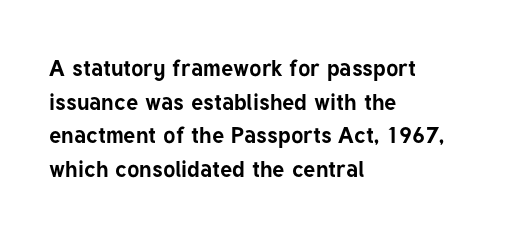
The image shows 23 px bold type, upright; set left-aligned, normal line spacing (1.46x), normal letter spacing, not underlined.
